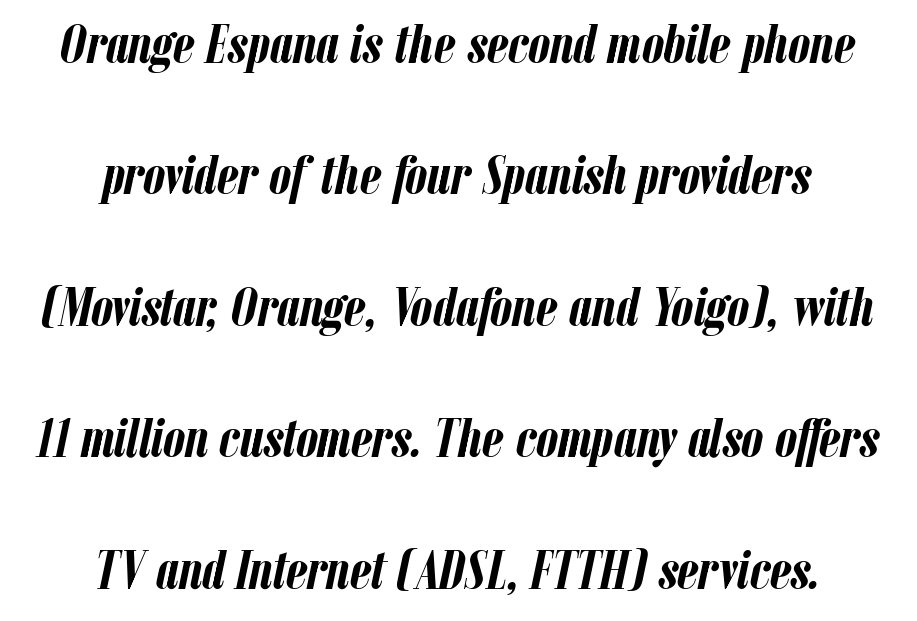
Q: Is the text bold? A: Yes.
Q: Is the text italic (slanted)? A: Yes, it leans right by about 12 degrees.
Q: Is the text underlined? A: No.
Q: How is the paragraph aligned? A: Centered.
Q: Is the spacing between letters normal or unusually wide? A: Normal.
Q: Is the spacing between lines tight, normal or loose? A: Loose.
Q: Width (condensed, normal, or wide)? A: Condensed.
Q: Stroke contrast? A: Low.
Q: x-height? A: Medium.
Q: Monospaced? A: No.
